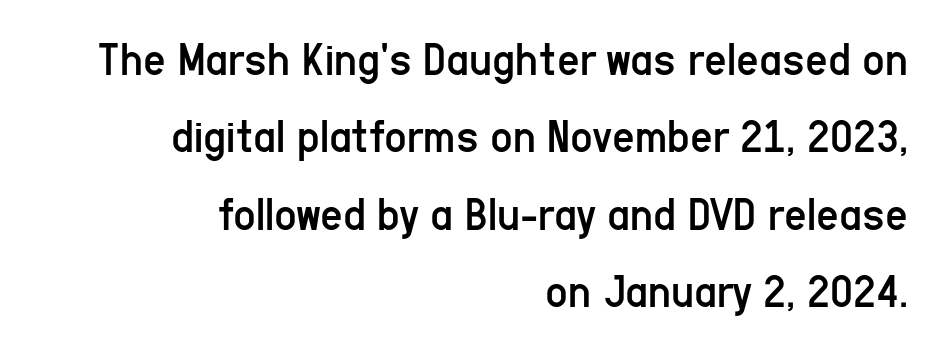
Q: Is the text bold? A: No.
Q: Is the text italic (slanted)? A: No, it is upright.
Q: Is the typeface a serif or a sans-serif typeface? A: Sans-serif.
Q: Is the text underlined? A: No.
Q: How is the paragraph aligned? A: Right-aligned.
Q: Is the spacing between letters normal or unusually wide? A: Normal.
Q: Is the spacing between lines tight, normal or loose? A: Normal.
Q: Width (condensed, normal, or wide)? A: Condensed.
Q: Stroke contrast? A: Low.
Q: x-height? A: Medium.
Q: Monospaced? A: No.
